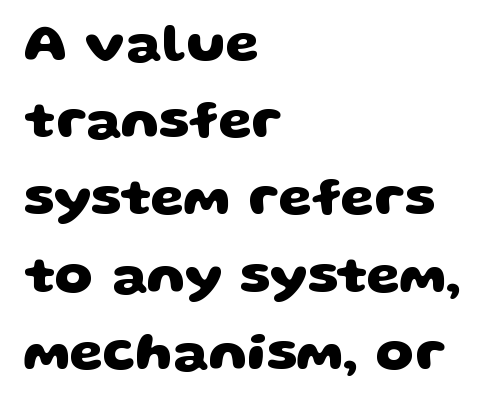
{"serif": "no", "bold": "yes", "weight": "heavy", "width": "wide", "stroke_contrast": "low", "x_height": "large", "monospaced": "no", "underline": "no", "align": "left", "line_spacing": "normal", "line_spacing_ratio": 1.43, "letter_spacing": "normal", "letter_spacing_em": 0.0, "glyph_px": 54}
